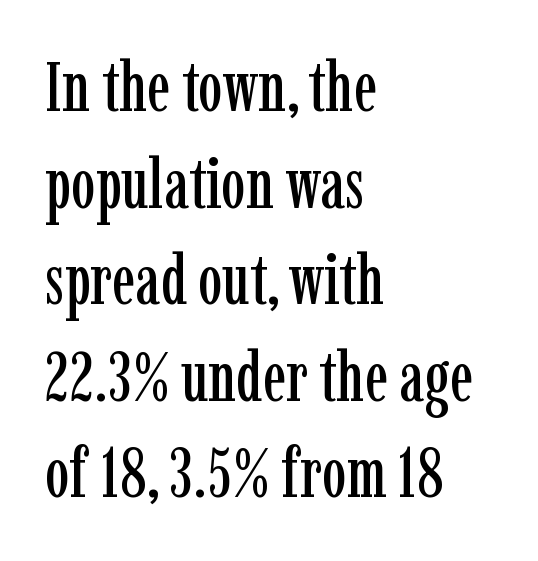
The characters display serif detailing at their extremities. Beneath every word, the page is bare. Nope, not italic — everything's standing straight. Vertically, the passage feels balanced, rows spaced as you'd expect.
